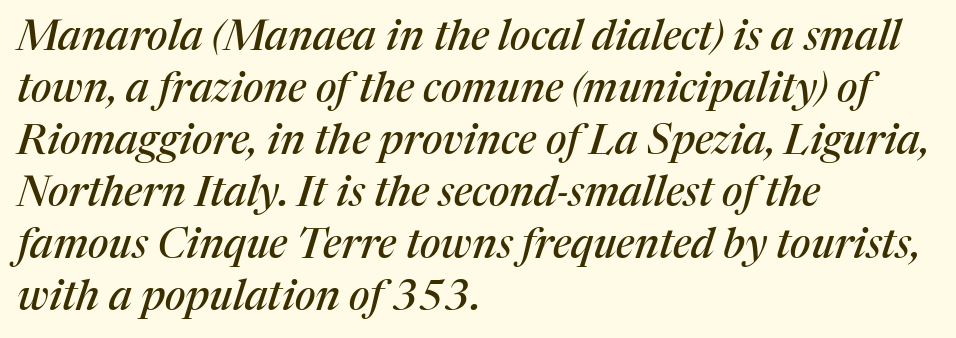
The words here are not underlined. A classic flush-left, rag-right setting is used for this passage. Yep, that's italic — everything's leaning. Serif or sans? Serif — the stroke terminals have little feet. Note the varied advance widths — an 'i' is clearly narrower than an 'm'.
